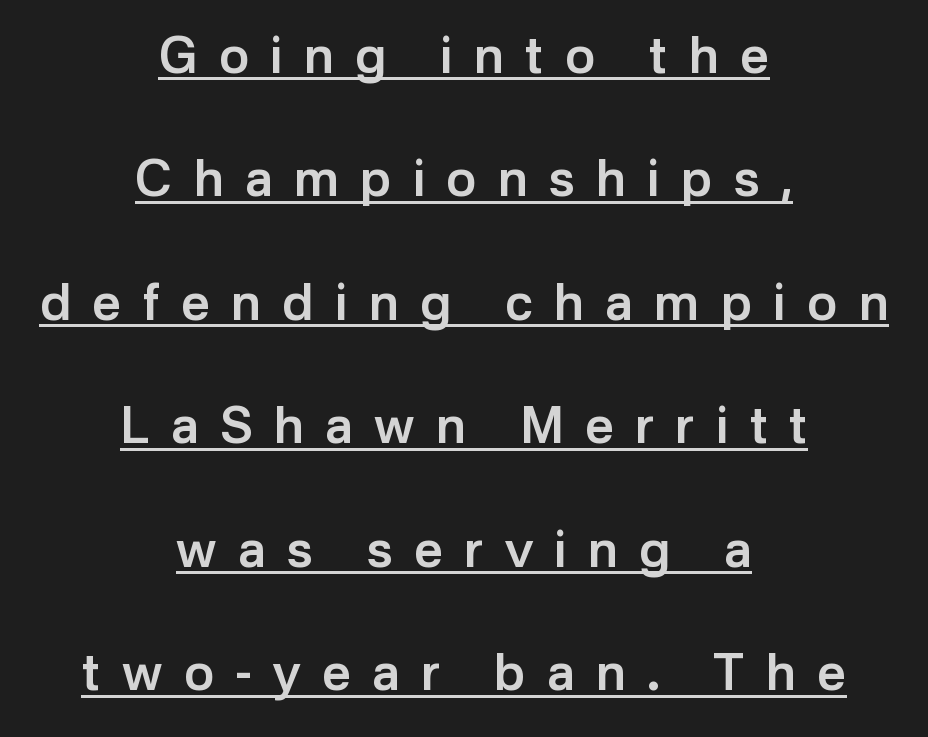
{"serif": "no", "italic": "no", "bold": "semi", "weight": "semibold", "width": "normal", "stroke_contrast": "low", "x_height": "medium", "monospaced": "no", "underline": "yes", "align": "center", "line_spacing": "loose", "line_spacing_ratio": 2.47, "letter_spacing": "wide", "letter_spacing_em": 0.43, "glyph_px": 50}
